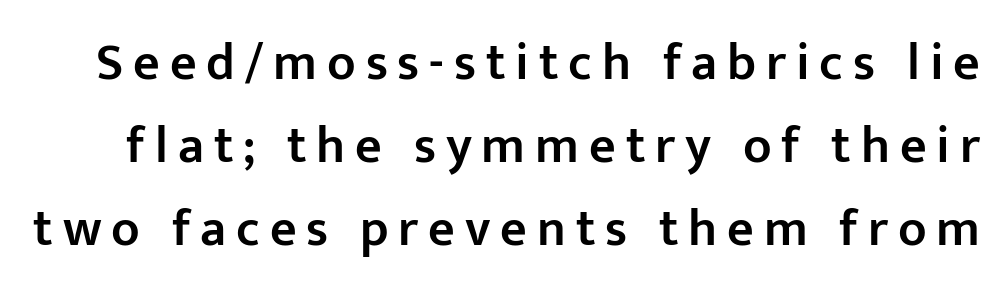
Q: Is the text bold? A: Semi-bold.
Q: Is the text italic (slanted)? A: No, it is upright.
Q: Is the typeface a serif or a sans-serif typeface? A: Sans-serif.
Q: Is the text underlined? A: No.
Q: Is the spacing between lines tight, normal or loose? A: Normal.
Q: Width (condensed, normal, or wide)? A: Normal.
Q: Stroke contrast? A: Low.
Q: x-height? A: Medium.
Q: Monospaced? A: No.
